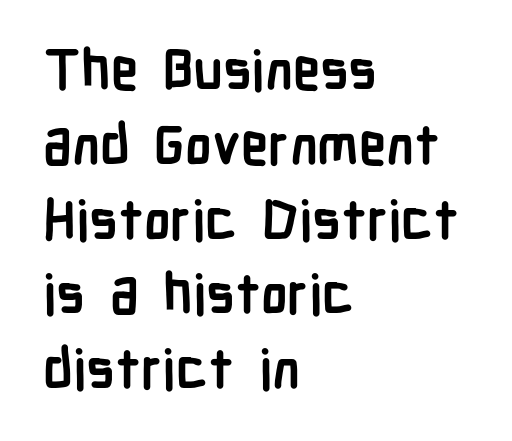
The image shows 55 px semibold, condensed sans-serif type, upright; set left-aligned, normal line spacing (1.36x), normal letter spacing, not underlined; low stroke contrast and a medium x-height.
